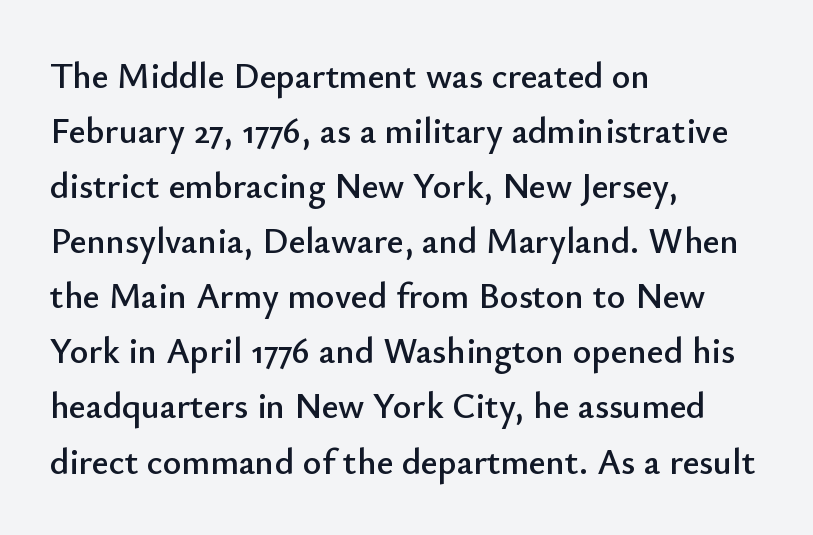
If you measured baseline to baseline, you'd find a middling distance. Rendered with straight, roman letterforms. The letters advance in unequal steps, a hallmark of proportional type. The zone under the glyphs is completely vacant. The gaps between neighbouring characters are ordinary and unremarkable.
